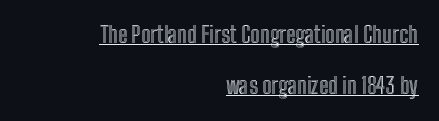
The image shows 22 px text type, upright; set right-aligned, loose line spacing (2.32x), normal letter spacing, underlined.
